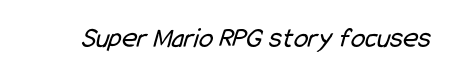
Proportional: the letters do not fall into vertical columns. Honestly, the letter spacing is just normal — you wouldn't notice it. Grotesque or geometric, the face here clearly has no serifs. No letter is thick-stroked: the sample isn't bold. Anything drawn beneath the words? Only blank space.
